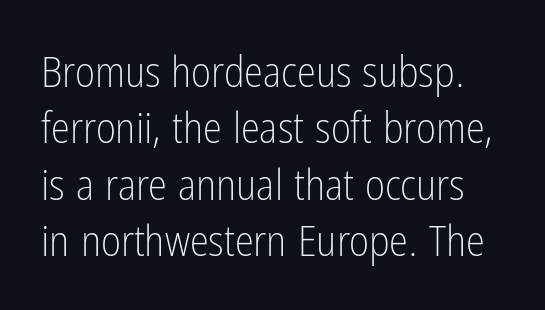
{"serif": "no", "italic": "no", "bold": "no", "weight": "light", "width": "condensed", "stroke_contrast": "low", "x_height": "medium", "monospaced": "no", "underline": "no", "line_spacing": "normal", "line_spacing_ratio": 1.31, "letter_spacing": "normal", "letter_spacing_em": 0.0, "glyph_px": 43}
